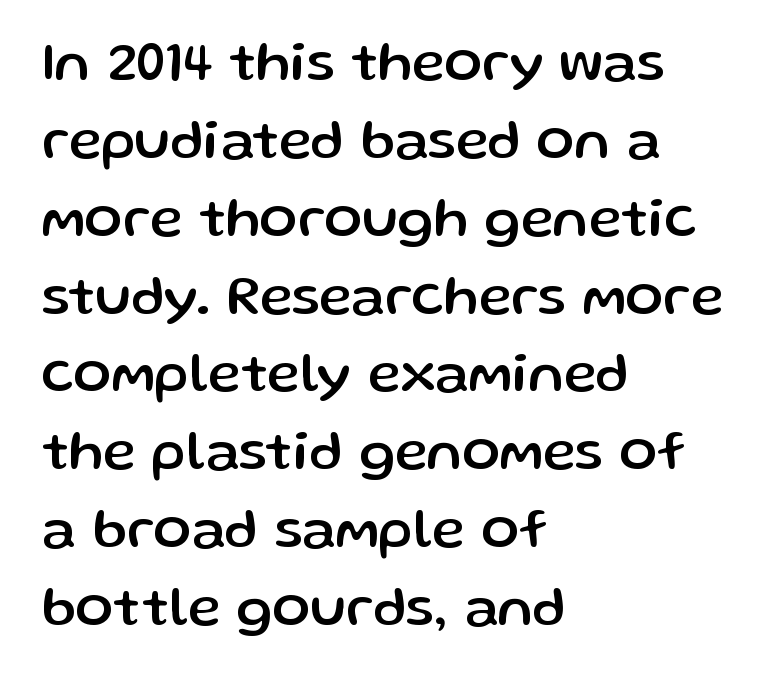
Q: Is the text italic (slanted)? A: No, it is upright.
Q: Is the typeface a serif or a sans-serif typeface? A: Sans-serif.
Q: Is the text underlined? A: No.
Q: How is the paragraph aligned? A: Left-aligned.
Q: Is the spacing between letters normal or unusually wide? A: Normal.
Q: Is the spacing between lines tight, normal or loose? A: Normal.
Q: Width (condensed, normal, or wide)? A: Normal.
Q: Stroke contrast? A: Low.
Q: x-height? A: Medium.
Q: Monospaced? A: No.
